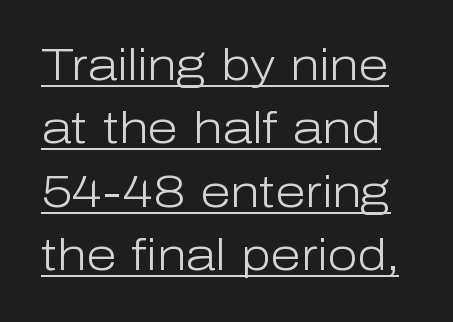
The image shows 44 px light sans-serif type, upright; set normal line spacing (1.44x), normal letter spacing, underlined; low stroke contrast and a medium x-height.
